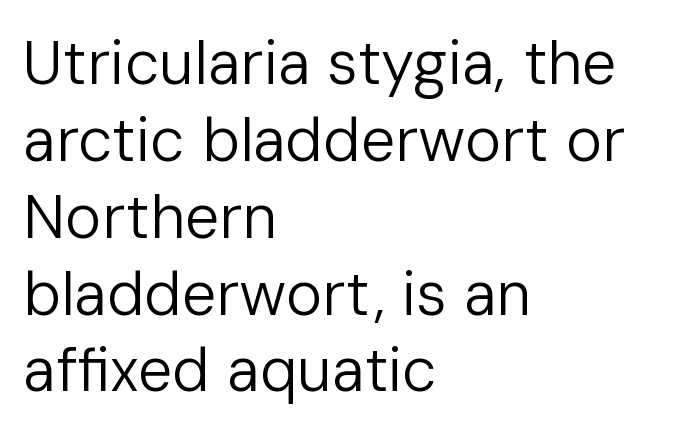
{"serif": "no", "italic": "no", "bold": "no", "weight": "regular", "width": "normal", "stroke_contrast": "low", "x_height": "medium", "monospaced": "no", "underline": "no", "align": "left", "line_spacing": "normal", "line_spacing_ratio": 1.26, "letter_spacing": "normal", "letter_spacing_em": 0.0, "glyph_px": 61}
